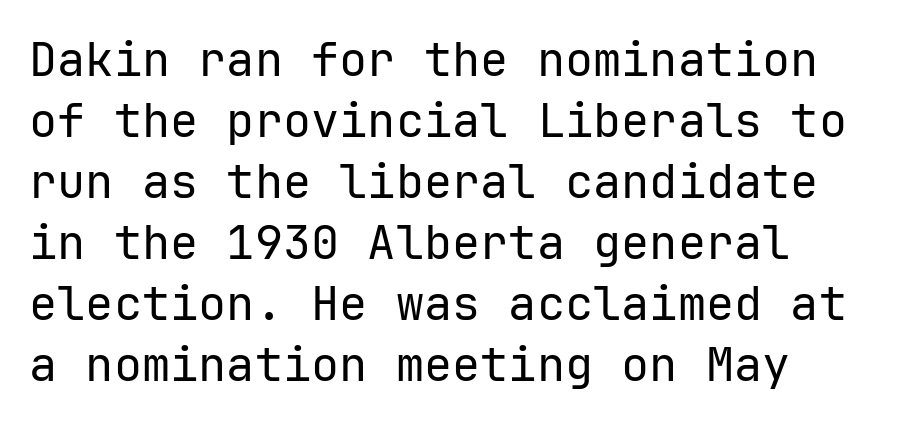
Ascenders rise straight up at ninety degrees. Characters follow at the spacing the type designer built in. The letters carry no serifs — their stems end cleanly without finishing strokes. Words float on clear page, feet unadorned. No heavy texture on the line: the type isn't bold. Quick note: interline space is typical.
